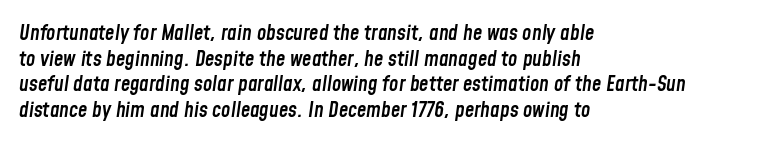
Q: Is the text bold? A: Semi-bold.
Q: Is the text italic (slanted)? A: Yes, it leans right by about 8 degrees.
Q: Is the text underlined? A: No.
Q: How is the paragraph aligned? A: Left-aligned.
Q: Is the spacing between letters normal or unusually wide? A: Normal.
